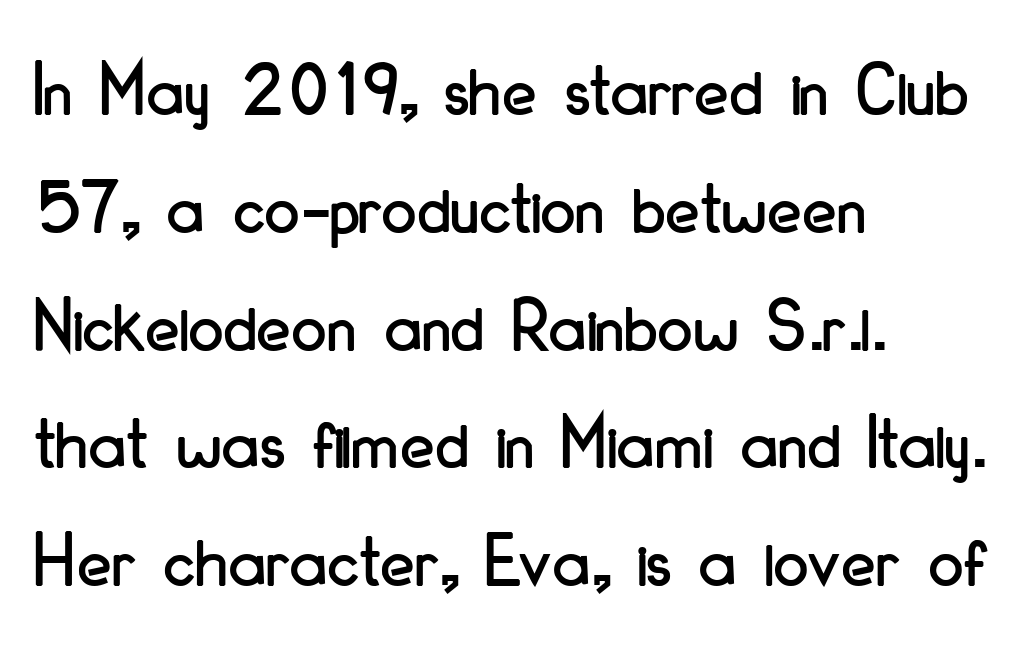
The image shows 78 px condensed sans-serif type, upright; set left-aligned, normal line spacing (1.51x), normal letter spacing, not underlined; low stroke contrast and a small x-height.
